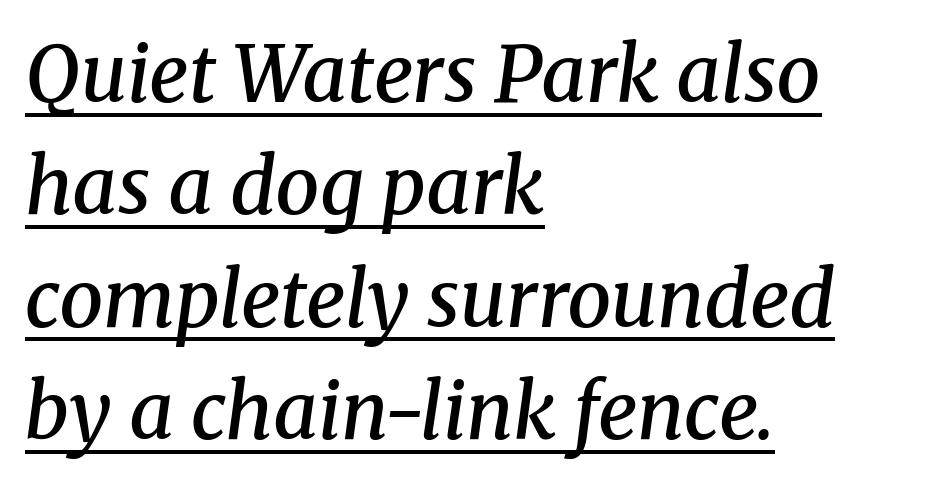
How are the letters spaced? Ordinarily, with no added tracking. Teacher's note: observe the even left margin — that is flush-left alignment. Does the lettering tilt? It does — this is italic. Caption: lettering with a line underneath.
